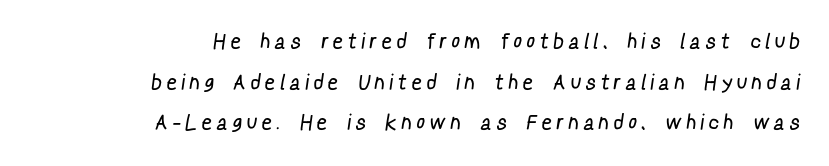
Inter-character spacing is expanded well beyond the font's built-in metrics. Compared with a flush-left layout, this one pins lines to the opposite, right side. Each row of text sits above clean, open space. Leading: increased.
